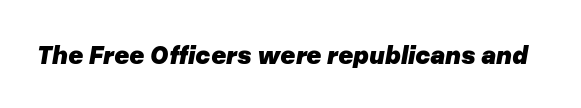
Q: Is the text bold? A: Yes.
Q: Is the text italic (slanted)? A: Yes, it leans right by about 10 degrees.
Q: Is the text underlined? A: No.
Q: Is the spacing between letters normal or unusually wide? A: Normal.
